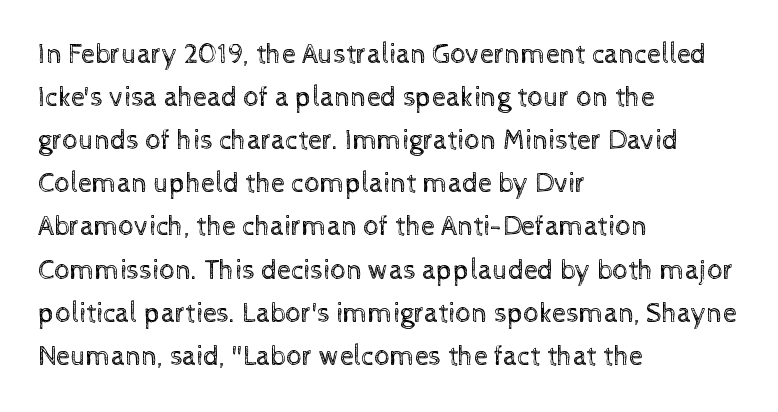
Note the varied advance widths — an 'i' is clearly narrower than an 'm'. Check the space under the baseline: it is left empty. No italicization has been applied; the sample stays upright. The characters are drawn with everyday or finer stroke widths. Baseline-to-baseline distance is the conventional proportion of letter height.
